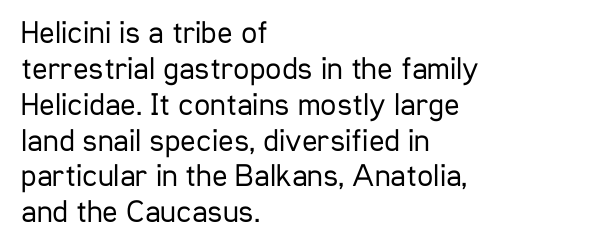
Q: Is the text bold? A: No.
Q: Is the text italic (slanted)? A: No, it is upright.
Q: Is the typeface a serif or a sans-serif typeface? A: Sans-serif.
Q: Is the text underlined? A: No.
Q: How is the paragraph aligned? A: Left-aligned.
Q: Is the spacing between letters normal or unusually wide? A: Normal.
Q: Is the spacing between lines tight, normal or loose? A: Tight.
Q: Width (condensed, normal, or wide)? A: Condensed.
Q: Stroke contrast? A: Low.
Q: x-height? A: Medium.
Q: Monospaced? A: No.
